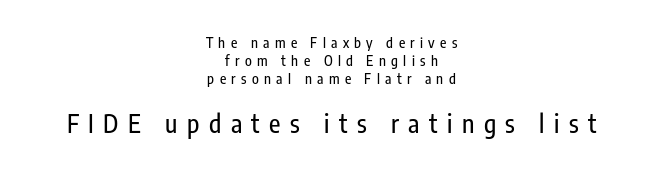
{"italic": "no", "underline": "no", "align": "center", "line_spacing": "normal", "line_spacing_ratio": 1.28, "letter_spacing": "wide", "letter_spacing_em": 0.38, "larger_block": "second", "size_ratio": 1.79, "glyph_px": 25}
